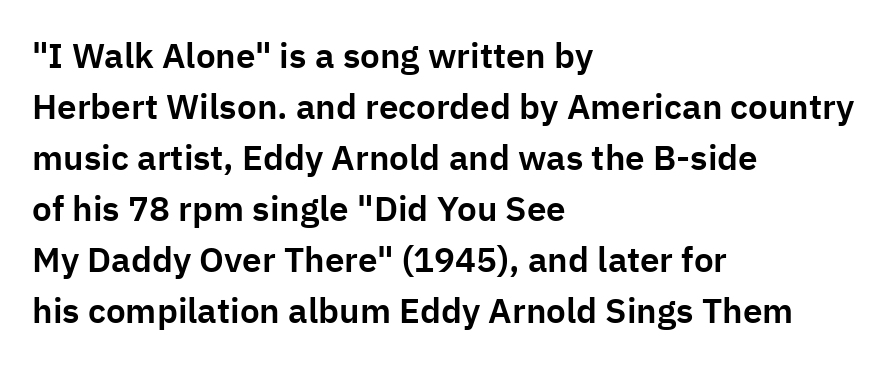
The image shows 35 px sans-serif type, upright; set left-aligned, normal line spacing (1.46x), normal letter spacing, not underlined; low stroke contrast and a medium x-height.
